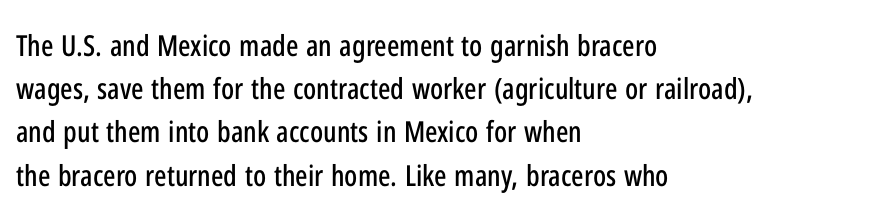
The image shows 29 px condensed sans-serif type, upright; set left-aligned, normal line spacing (1.49x), normal letter spacing, not underlined; low stroke contrast and a medium x-height.
